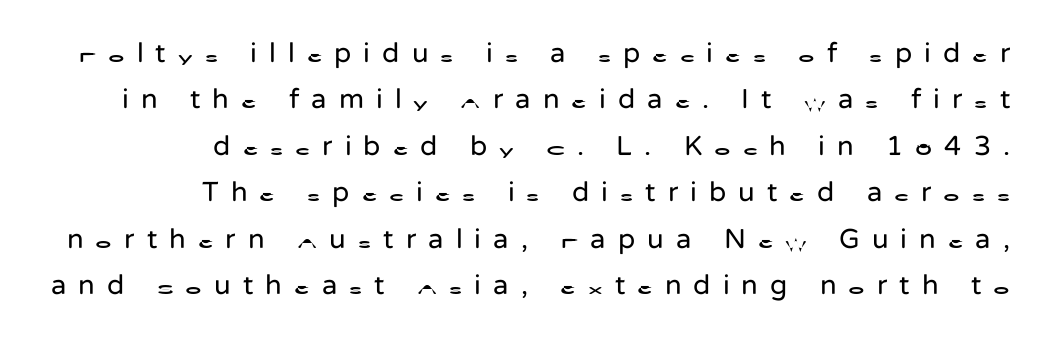
Q: Is the text bold? A: No.
Q: Is the text italic (slanted)? A: No, it is upright.
Q: Is the typeface a serif or a sans-serif typeface? A: Sans-serif.
Q: Is the text underlined? A: No.
Q: How is the paragraph aligned? A: Right-aligned.
Q: Is the spacing between letters normal or unusually wide? A: Unusually wide.
Q: Is the spacing between lines tight, normal or loose? A: Normal.
Q: Width (condensed, normal, or wide)? A: Normal.
Q: Stroke contrast? A: Low.
Q: x-height? A: Medium.
Q: Monospaced? A: No.
